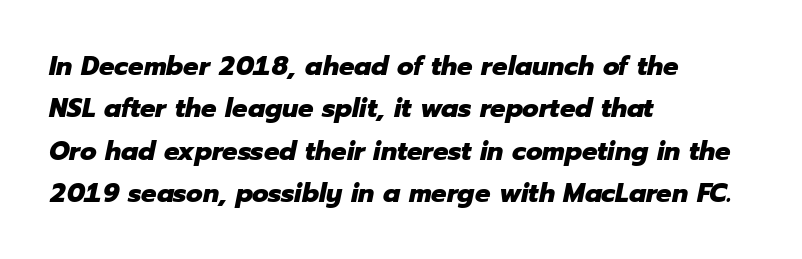
The image shows 27 px bold type, italic (leaning right); set left-aligned, normal line spacing (1.57x), normal letter spacing, not underlined.
